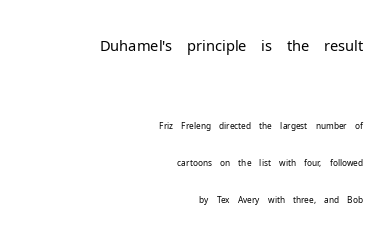
{"serif": "no", "italic": "no", "bold": "no", "weight": "light", "width": "normal", "stroke_contrast": "low", "x_height": "medium", "monospaced": "no", "underline": "no", "align": "right", "line_spacing": "loose", "line_spacing_ratio": 2.15, "letter_spacing": "normal", "letter_spacing_em": 0.0, "larger_block": "first", "size_ratio": 1.76, "glyph_px": 30}
